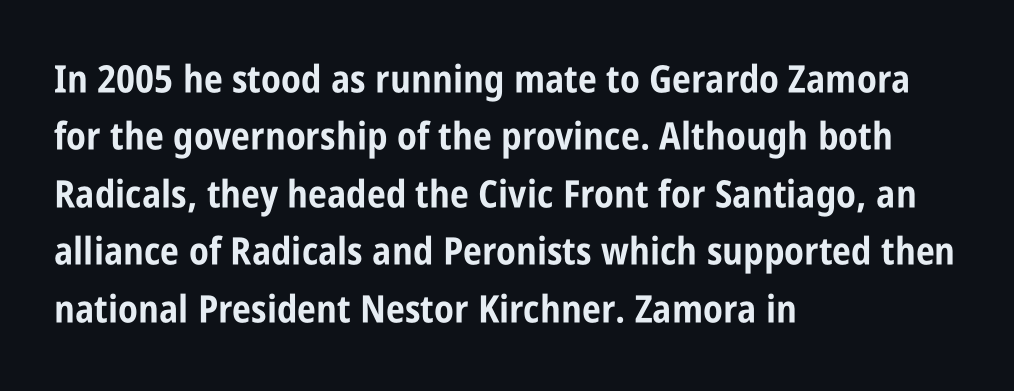
The image shows 38 px bold, condensed sans-serif type, upright; set left-aligned, normal line spacing (1.51x), normal letter spacing, not underlined; low stroke contrast and a large x-height.
